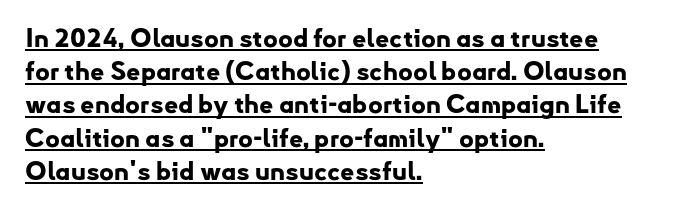
Q: Is the text bold? A: Yes.
Q: Is the text italic (slanted)? A: No, it is upright.
Q: Is the text underlined? A: Yes.
Q: How is the paragraph aligned? A: Left-aligned.
Q: Is the spacing between letters normal or unusually wide? A: Normal.
Q: Is the spacing between lines tight, normal or loose? A: Normal.
